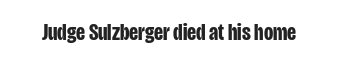
{"italic": "no", "bold": "yes", "underline": "no", "letter_spacing": "normal", "letter_spacing_em": 0.0, "glyph_px": 24}
